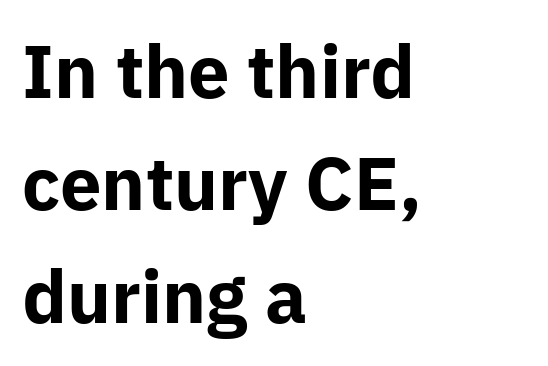
The characters look thick and weighty, a clear bold. Notice how the stems are strictly vertical — no italics here. Quick note: underline off. These lines keep a tight, regular rhythm from letter to letter. Is this a fixed-width face? No — the glyphs have proportional, varying widths.
